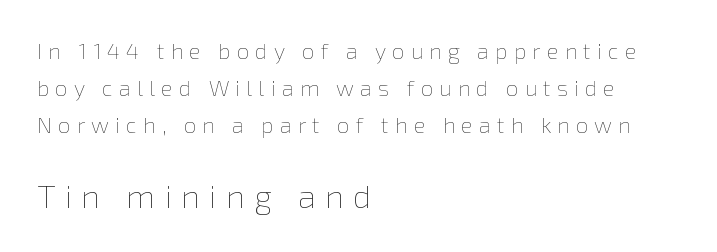
{"italic": "no", "bold": "no", "weight": "thin", "width": "normal", "stroke_contrast": "low", "x_height": "medium", "monospaced": "no", "underline": "no", "align": "left", "line_spacing": "normal", "line_spacing_ratio": 1.69, "letter_spacing": "wide", "letter_spacing_em": 0.28, "larger_block": "second", "size_ratio": 1.5, "glyph_px": 33}
